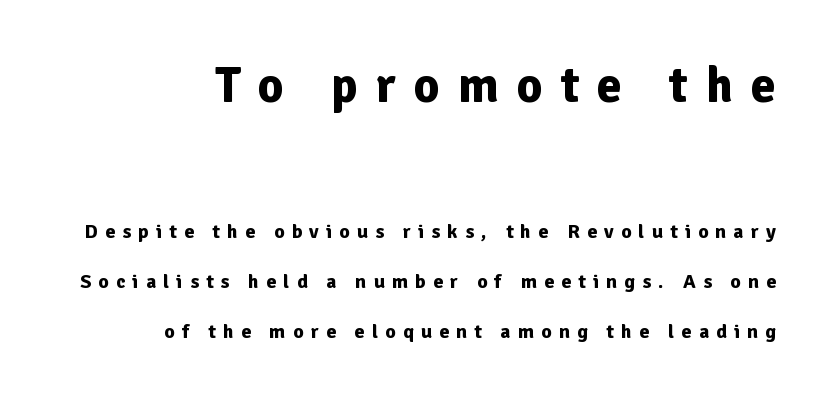
The image shows 50 px bold sans-serif type, upright; set right-aligned, loose line spacing (2.49x), unusually wide letter spacing (+0.36 em), not underlined; the first (top) block is 2.5x larger; low stroke contrast and a medium x-height.
